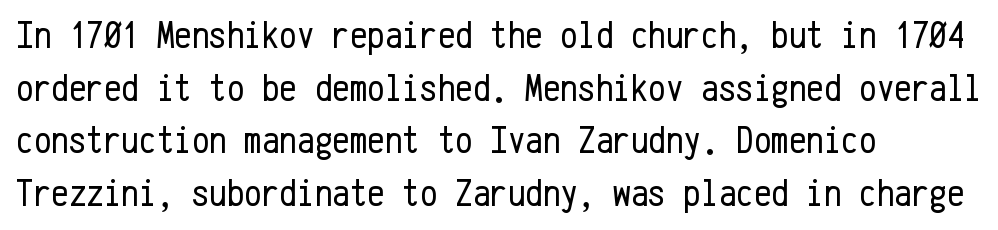
The image shows 39 px regular-weight, condensed sans-serif type, upright, monospaced; set left-aligned, normal line spacing (1.35x), normal letter spacing, not underlined; low stroke contrast and a medium x-height.
